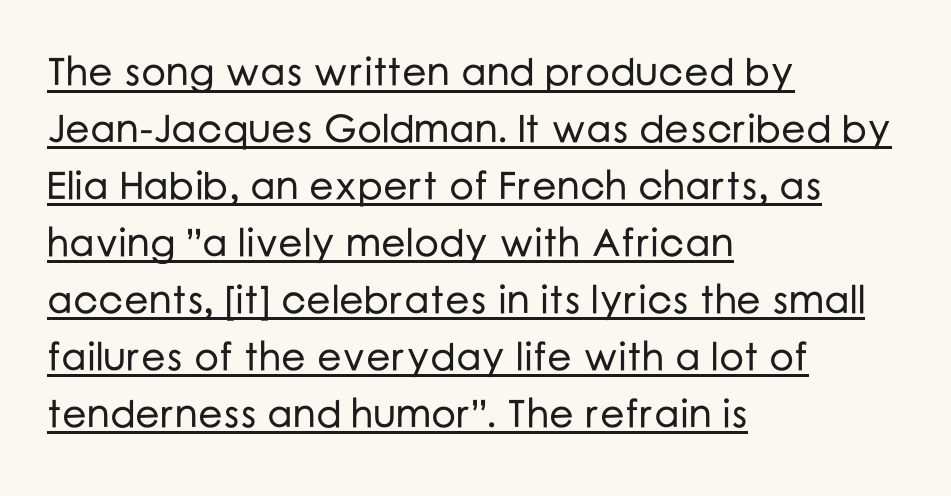
{"serif": "no", "italic": "no", "width": "normal", "stroke_contrast": "low", "x_height": "medium", "monospaced": "no", "underline": "yes", "align": "left", "line_spacing": "normal", "line_spacing_ratio": 1.46, "letter_spacing": "normal", "letter_spacing_em": 0.0, "glyph_px": 39}
